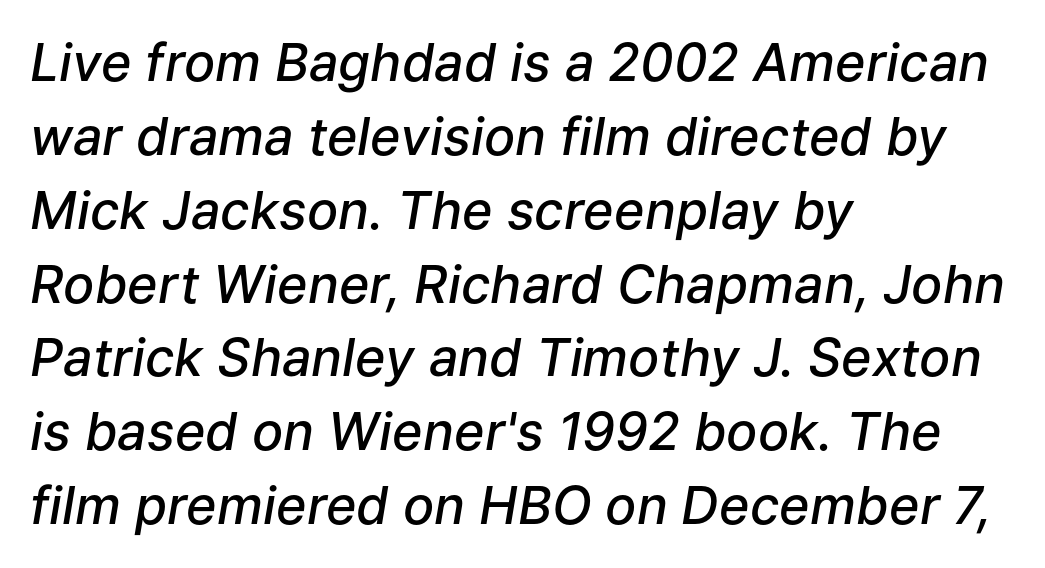
{"italic": "yes", "lean": "right", "slant_degrees": 9, "bold": "semi", "weight": "semibold", "width": "normal", "stroke_contrast": "low", "x_height": "medium", "monospaced": "no", "underline": "no", "align": "left", "line_spacing": "normal", "line_spacing_ratio": 1.42, "letter_spacing": "normal", "letter_spacing_em": 0.0, "glyph_px": 52}
